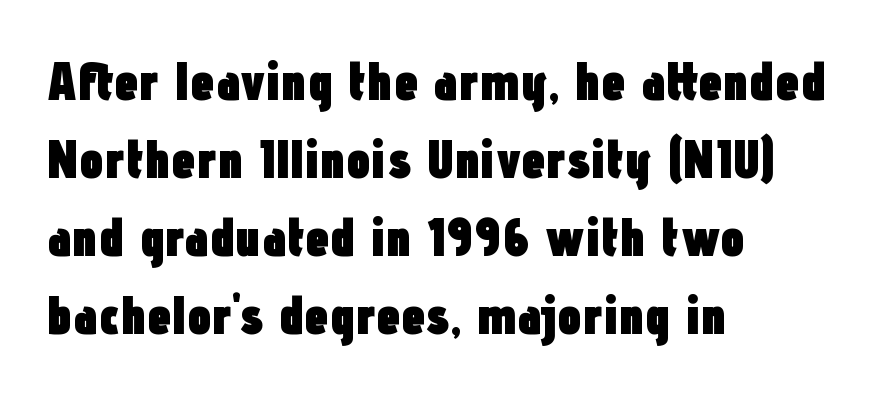
Q: Is the text bold? A: Yes.
Q: Is the text italic (slanted)? A: No, it is upright.
Q: Is the typeface a serif or a sans-serif typeface? A: Sans-serif.
Q: Is the text underlined? A: No.
Q: How is the paragraph aligned? A: Left-aligned.
Q: Is the spacing between letters normal or unusually wide? A: Normal.
Q: Is the spacing between lines tight, normal or loose? A: Normal.
Q: Width (condensed, normal, or wide)? A: Condensed.
Q: Stroke contrast? A: Low.
Q: x-height? A: Medium.
Q: Monospaced? A: No.
